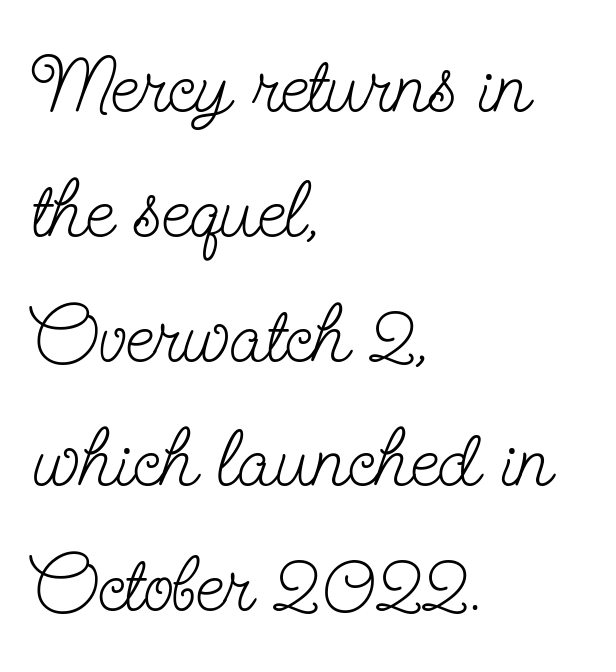
Q: Is the text bold? A: No.
Q: Is the text italic (slanted)? A: Yes.
Q: Is the typeface a serif or a sans-serif typeface? A: Serif.
Q: Is the text underlined? A: No.
Q: How is the paragraph aligned? A: Left-aligned.
Q: Is the spacing between letters normal or unusually wide? A: Normal.
Q: Is the spacing between lines tight, normal or loose? A: Normal.
Q: Width (condensed, normal, or wide)? A: Condensed.
Q: Stroke contrast? A: Low.
Q: x-height? A: Small.
Q: Monospaced? A: No.
